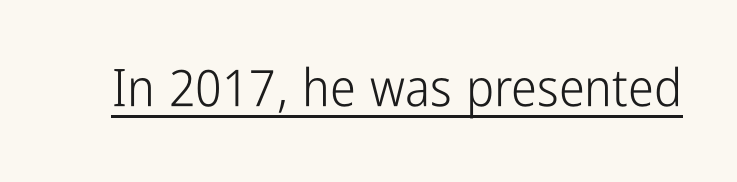
{"serif": "no", "italic": "no", "bold": "no", "weight": "light", "width": "condensed", "stroke_contrast": "low", "x_height": "medium", "monospaced": "no", "underline": "yes", "letter_spacing": "normal", "letter_spacing_em": 0.0, "glyph_px": 52}
